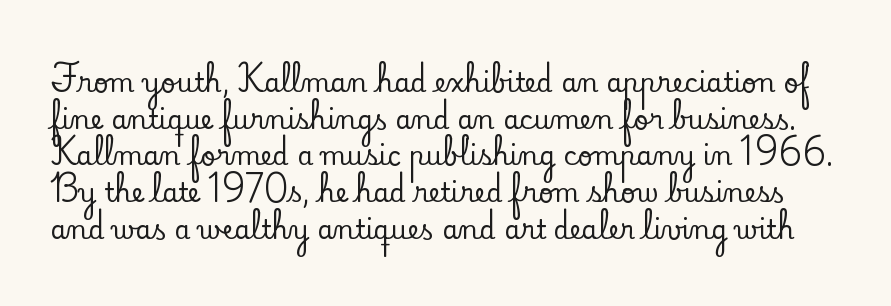
Q: Is the text italic (slanted)? A: No, it is upright.
Q: Is the text underlined? A: No.
Q: Is the spacing between letters normal or unusually wide? A: Normal.
Q: Is the spacing between lines tight, normal or loose? A: Normal.
